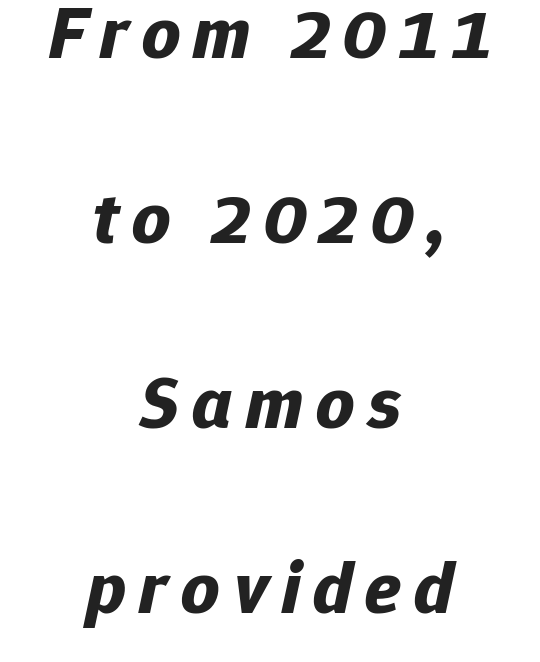
Q: Is the text bold? A: Yes.
Q: Is the text italic (slanted)? A: Yes, it leans right by about 12 degrees.
Q: Is the text underlined? A: No.
Q: How is the paragraph aligned? A: Centered.
Q: Is the spacing between lines tight, normal or loose? A: Loose.
Q: Width (condensed, normal, or wide)? A: Normal.
Q: Stroke contrast? A: Low.
Q: x-height? A: Medium.
Q: Monospaced? A: No.
